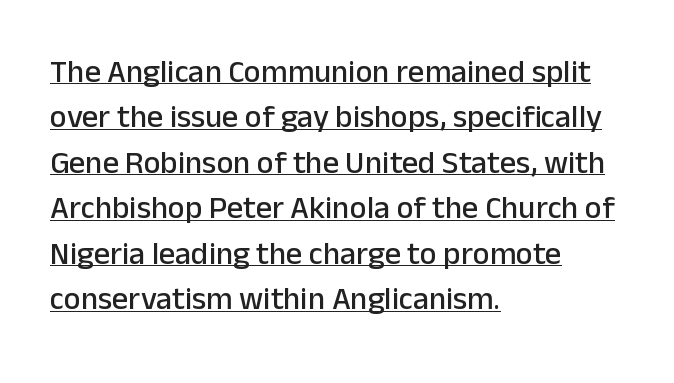
{"serif": "no", "italic": "no", "width": "normal", "stroke_contrast": "low", "x_height": "medium", "monospaced": "no", "underline": "yes", "align": "left", "line_spacing": "normal", "line_spacing_ratio": 1.42, "letter_spacing": "normal", "letter_spacing_em": 0.0, "glyph_px": 32}
